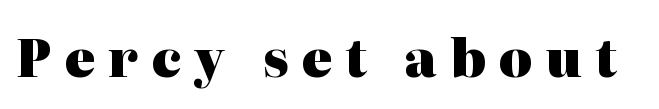
The characters display serif detailing at their extremities. In terms of weight, the rendering is a true, heavy bold. The rendering uses natural spacing where letterforms have individual widths. Vertical strokes here are truly vertical.
